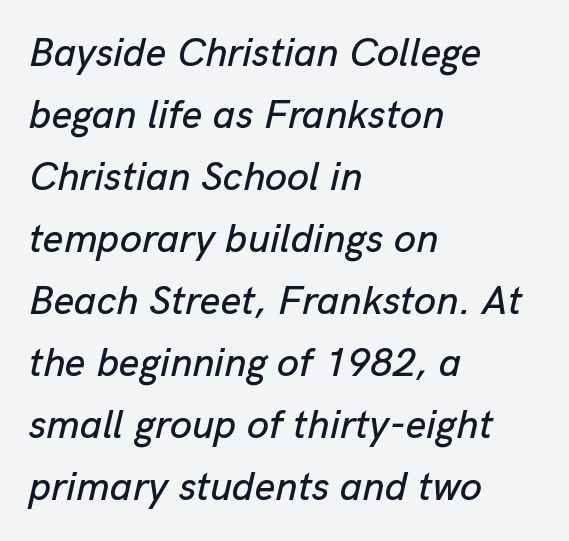
{"italic": "yes", "lean": "right", "slant_degrees": 13, "width": "normal", "stroke_contrast": "low", "x_height": "medium", "monospaced": "no", "underline": "no", "align": "left", "line_spacing": "normal", "line_spacing_ratio": 1.55, "letter_spacing": "normal", "letter_spacing_em": 0.0, "glyph_px": 40}
